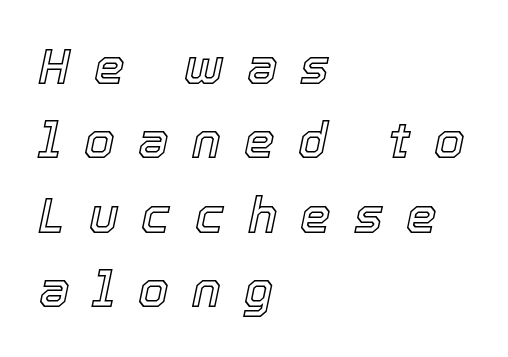
These lines stack with their left ends in a neat column. Leading matches the norm, producing a regular column. In terms of posture, this sample is oblique. Nobody drew a line under any word here. Note the varied advance widths — an 'i' is clearly narrower than an 'm'. You could only call the tracking loose — the letters float apart.
